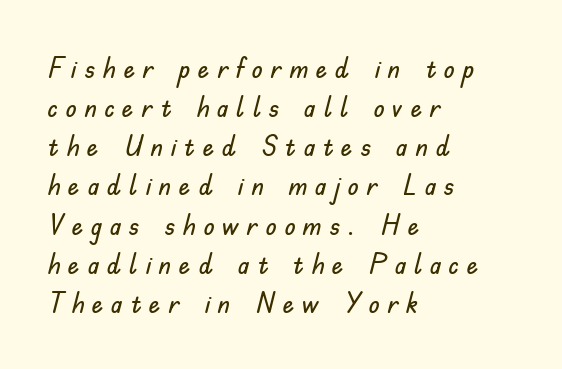
Descenders hang freely into open space. Characters follow at a spacing far wider than the type designer built in. The rendering anchors every line to the left-hand side. A typesetter would call this proportional, since set widths differ per character.
